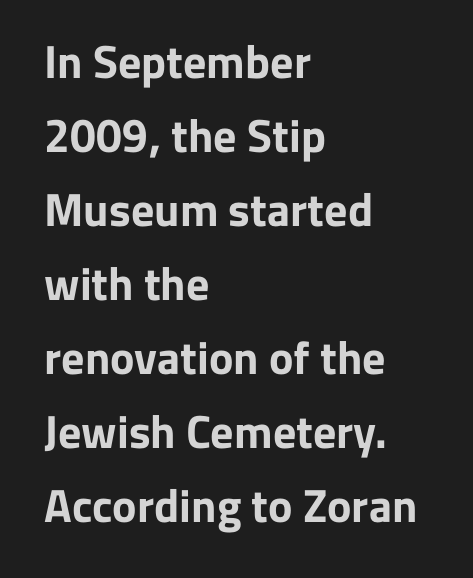
Stroke thickness is high; the sample reads as a true bold. The font family rendered here belongs to the sans-serif group. The passage shown has conventional tracking throughout. These lines are rendered in a variable-pitch font.
